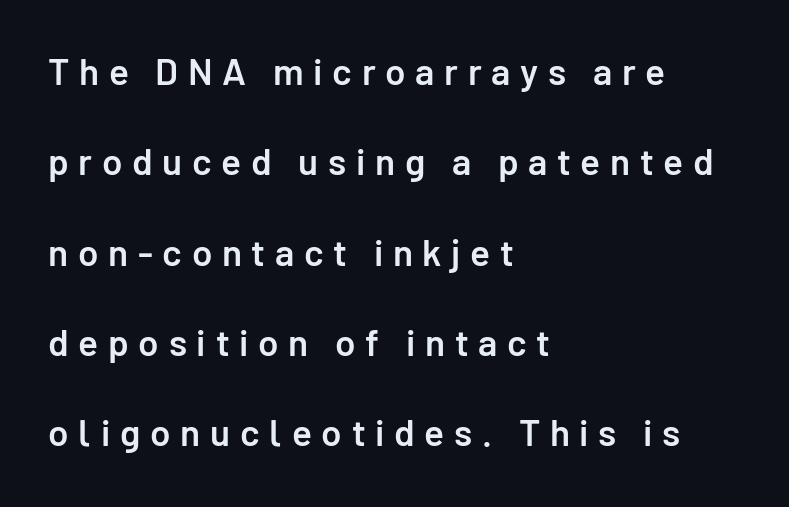
Q: Is the text bold? A: Semi-bold.
Q: Is the text italic (slanted)? A: No, it is upright.
Q: Is the typeface a serif or a sans-serif typeface? A: Sans-serif.
Q: Is the text underlined? A: No.
Q: How is the paragraph aligned? A: Left-aligned.
Q: Is the spacing between letters normal or unusually wide? A: Unusually wide.
Q: Is the spacing between lines tight, normal or loose? A: Loose.
Q: Width (condensed, normal, or wide)? A: Normal.
Q: Stroke contrast? A: Low.
Q: x-height? A: Medium.
Q: Monospaced? A: No.
